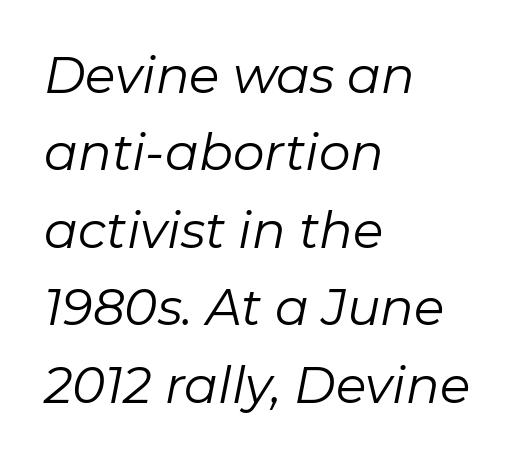
The typography opts for an oblique posture over an upright one. Compared with a centered layout, this one pins lines to the left instead. The foot of each line stays bare and open. Character widths vary here, with narrow letters taking less room than wide ones. The weight would be labelled regular, book, light, or lighter still. The face used here is rendered with its standard letterfit.
